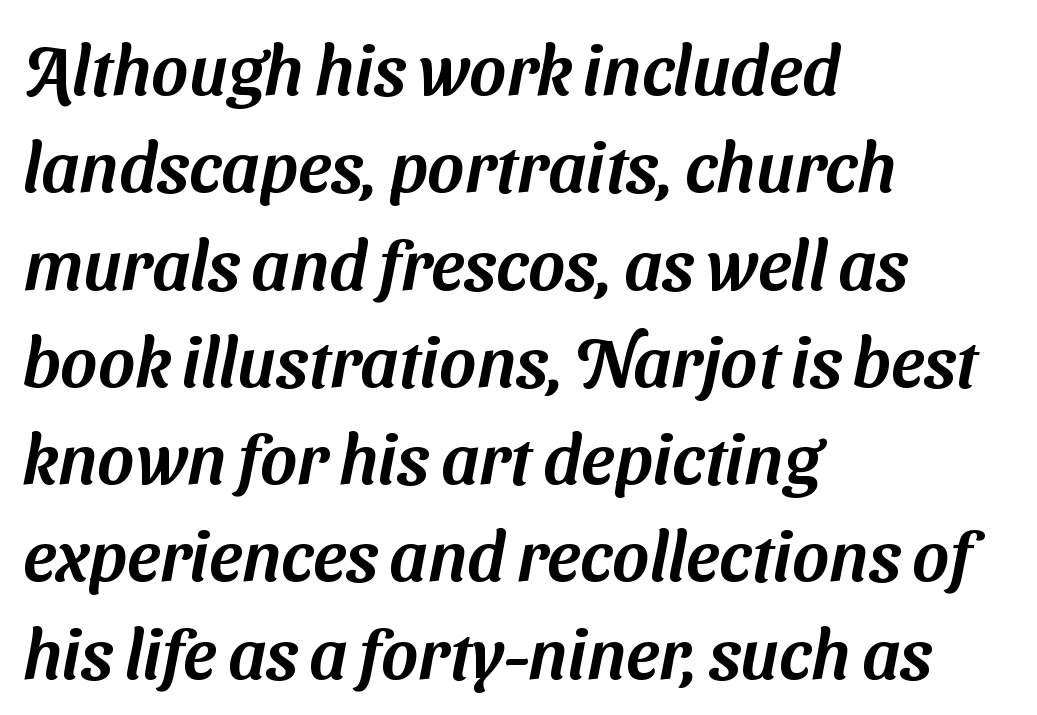
Q: Is the typeface a serif or a sans-serif typeface? A: Sans-serif.
Q: Is the text underlined? A: No.
Q: How is the paragraph aligned? A: Left-aligned.
Q: Is the spacing between letters normal or unusually wide? A: Normal.
Q: Is the spacing between lines tight, normal or loose? A: Normal.
Q: Width (condensed, normal, or wide)? A: Normal.
Q: Stroke contrast? A: Medium.
Q: x-height? A: Medium.
Q: Monospaced? A: No.
